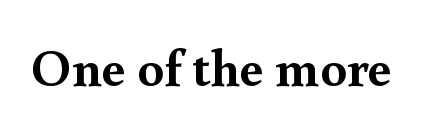
{"serif": "yes", "italic": "no", "bold": "yes", "weight": "semibold", "width": "normal", "x_height": "small", "monospaced": "no", "underline": "no", "letter_spacing": "normal", "letter_spacing_em": 0.0, "glyph_px": 53}
